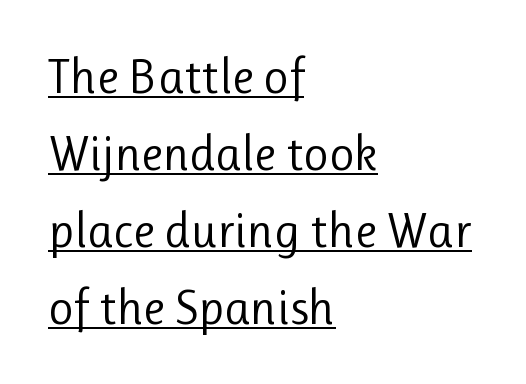
The image shows 49 px regular-weight sans-serif type, upright; set left-aligned, normal line spacing (1.57x), normal letter spacing, underlined; low stroke contrast and a medium x-height.
